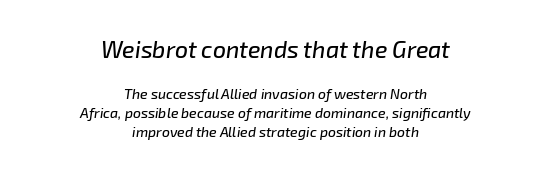
{"italic": "yes", "lean": "right", "slant_degrees": 8, "underline": "no", "align": "center", "line_spacing": "normal", "line_spacing_ratio": 1.37, "letter_spacing": "normal", "letter_spacing_em": 0.0, "larger_block": "first", "size_ratio": 1.64, "glyph_px": 23}
